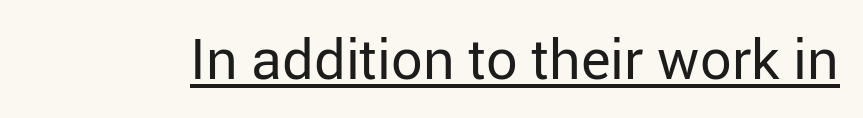
The image shows 56 px regular-weight sans-serif type, upright; set normal letter spacing, underlined; low stroke contrast and a medium x-height.
